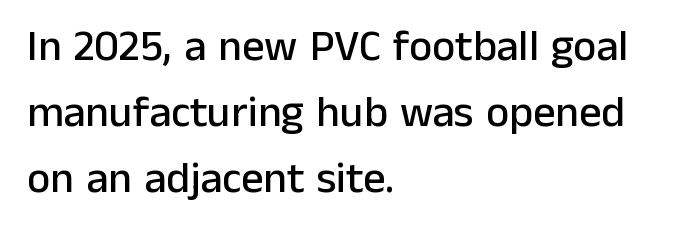
Q: Is the text italic (slanted)? A: No, it is upright.
Q: Is the typeface a serif or a sans-serif typeface? A: Sans-serif.
Q: Is the text underlined? A: No.
Q: How is the paragraph aligned? A: Left-aligned.
Q: Is the spacing between letters normal or unusually wide? A: Normal.
Q: Is the spacing between lines tight, normal or loose? A: Normal.
Q: Width (condensed, normal, or wide)? A: Normal.
Q: Stroke contrast? A: Low.
Q: x-height? A: Medium.
Q: Monospaced? A: No.
